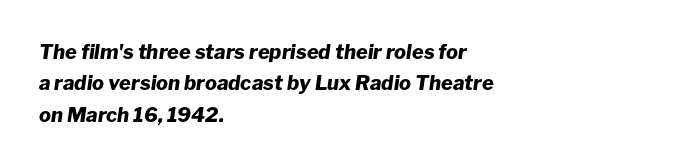
{"italic": "yes", "lean": "right", "slant_degrees": 8, "bold": "yes", "underline": "no", "align": "left", "line_spacing": "normal", "line_spacing_ratio": 1.57, "letter_spacing": "normal", "letter_spacing_em": 0.0, "glyph_px": 20}
